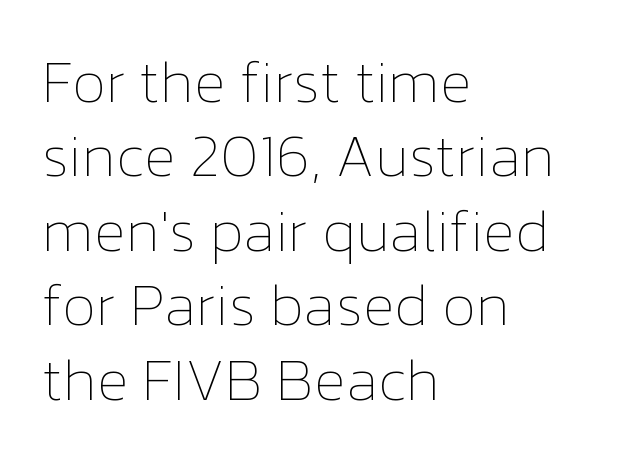
Q: Is the text bold? A: No.
Q: Is the text italic (slanted)? A: No, it is upright.
Q: Is the text underlined? A: No.
Q: How is the paragraph aligned? A: Left-aligned.
Q: Is the spacing between letters normal or unusually wide? A: Normal.
Q: Width (condensed, normal, or wide)? A: Normal.
Q: Stroke contrast? A: Low.
Q: x-height? A: Medium.
Q: Monospaced? A: No.
